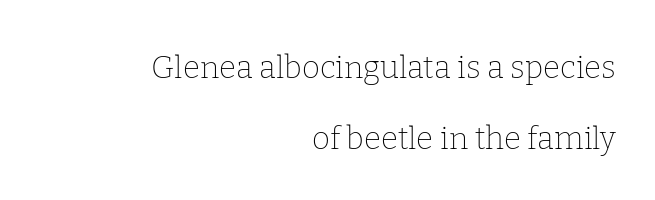
The strokes carry an ordinary text weight at most. Leftover space on each line is placed entirely before the opening word. Note: serifs present on the glyphs. Each letter keeps its own natural width here, so spacing adapts to shape. This sample trades compactness for vertical openness between lines. Nope, not italic — everything's standing straight.
